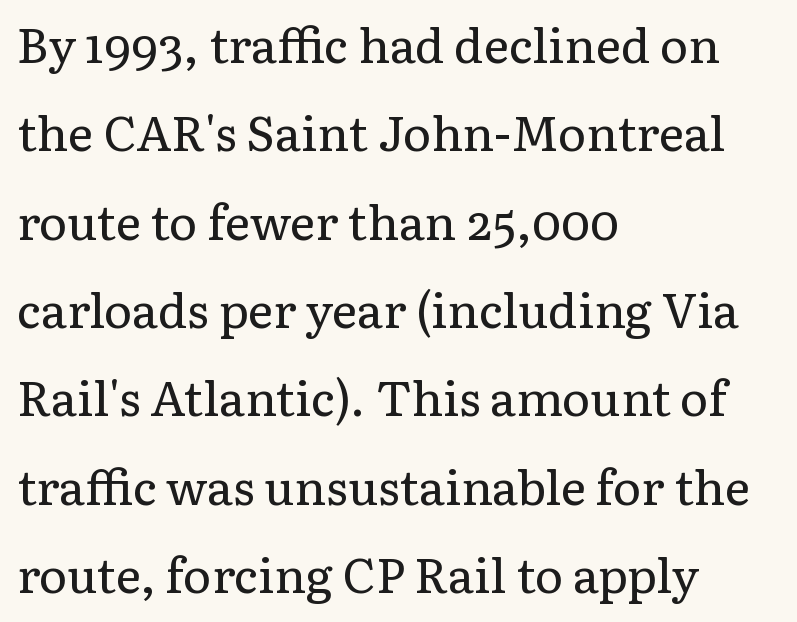
Q: Is the text bold? A: No.
Q: Is the text italic (slanted)? A: No, it is upright.
Q: Is the typeface a serif or a sans-serif typeface? A: Serif.
Q: Is the text underlined? A: No.
Q: How is the paragraph aligned? A: Left-aligned.
Q: Is the spacing between letters normal or unusually wide? A: Normal.
Q: Width (condensed, normal, or wide)? A: Normal.
Q: Stroke contrast? A: Low.
Q: x-height? A: Medium.
Q: Monospaced? A: No.
